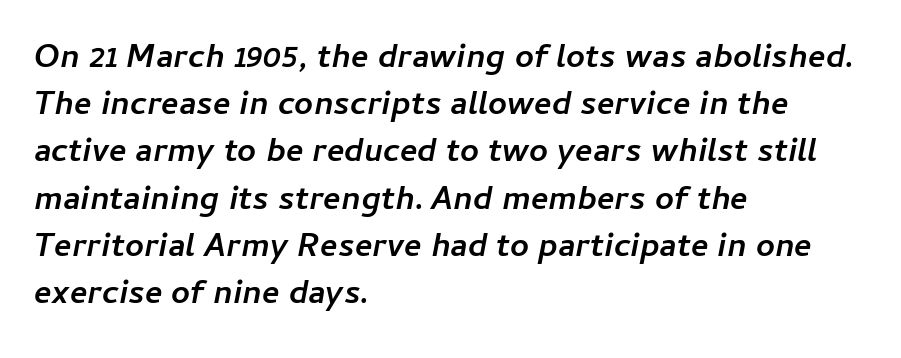
The image shows 33 px semibold type, italic (leaning right); set left-aligned, normal line spacing (1.43x), normal letter spacing, not underlined; low stroke contrast and a medium x-height.
